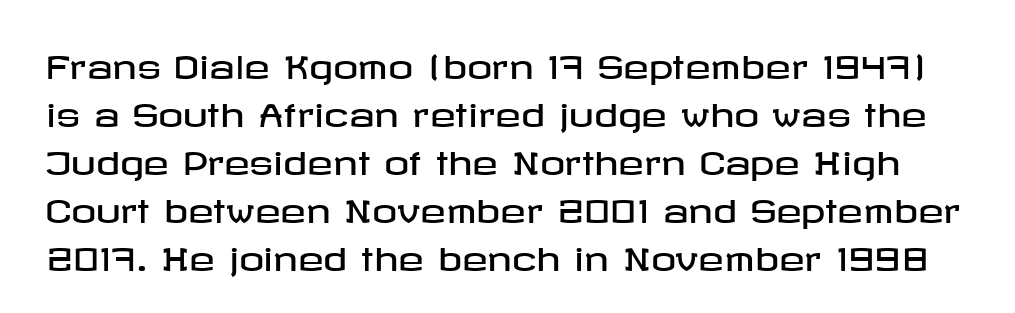
Q: Is the text italic (slanted)? A: No, it is upright.
Q: Is the typeface a serif or a sans-serif typeface? A: Sans-serif.
Q: Is the text underlined? A: No.
Q: Is the spacing between letters normal or unusually wide? A: Normal.
Q: Is the spacing between lines tight, normal or loose? A: Normal.
Q: Width (condensed, normal, or wide)? A: Wide.
Q: Stroke contrast? A: Low.
Q: x-height? A: Medium.
